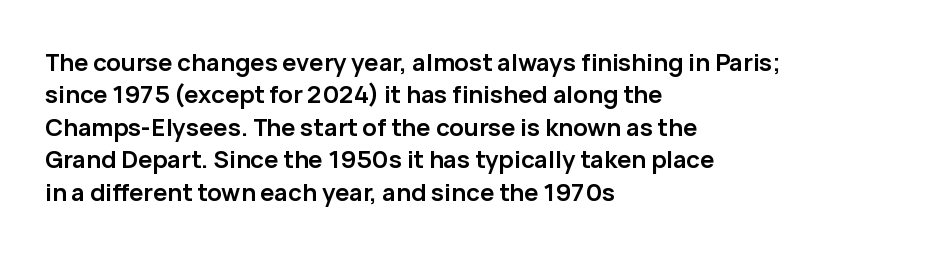
Whoever set this chose a conventional vertical rhythm. Emphasis by weight is at full strength: bold. The setting favours the left margin, as ordinary paragraphs usually do. Glance below the letters and you will spot only blank space. Rendered with straight, roman letterforms.
